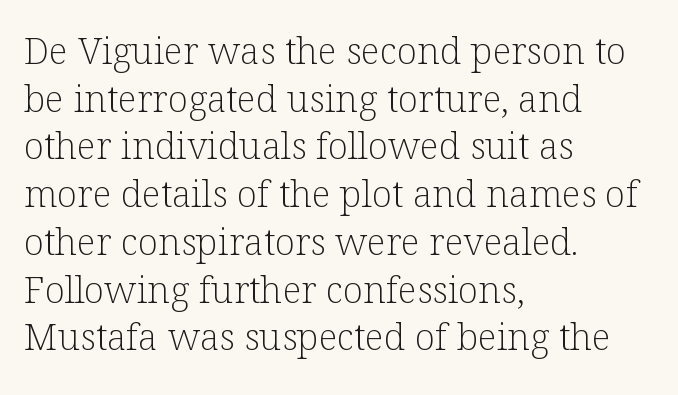
Heaviness? Minimal to ordinary, like unemphasized prose. Type without underlining. The setting favours the left margin, as ordinary paragraphs usually do. This sample has the flowing, uneven cadence of proportional lettering.
